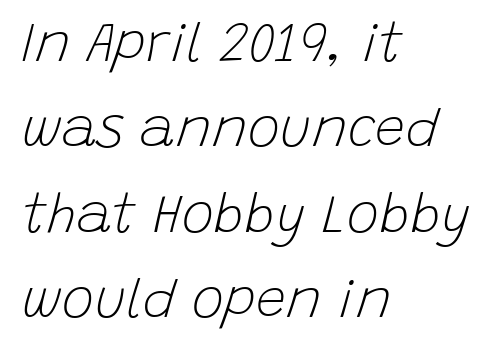
Q: Is the text bold? A: No.
Q: Is the text italic (slanted)? A: Yes, it leans right by about 15 degrees.
Q: Is the text underlined? A: No.
Q: How is the paragraph aligned? A: Left-aligned.
Q: Is the spacing between letters normal or unusually wide? A: Normal.
Q: Is the spacing between lines tight, normal or loose? A: Normal.
Q: Width (condensed, normal, or wide)? A: Normal.
Q: Stroke contrast? A: Low.
Q: x-height? A: Large.
Q: Monospaced? A: No.
